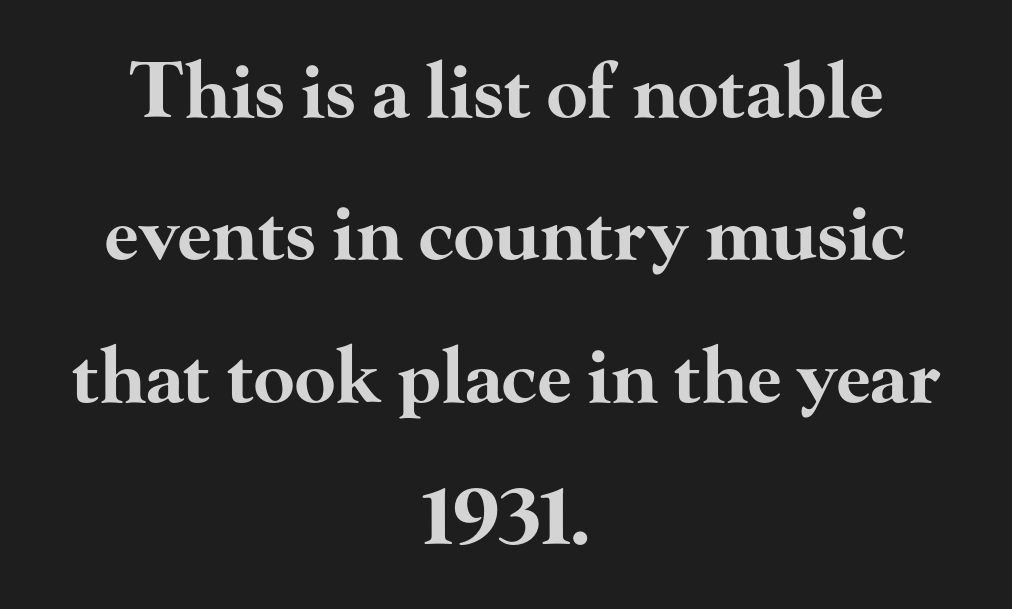
{"serif": "yes", "italic": "no", "bold": "yes", "weight": "bold", "width": "wide", "stroke_contrast": "high", "x_height": "small", "monospaced": "no", "underline": "no", "align": "center", "line_spacing": "loose", "line_spacing_ratio": 1.9, "letter_spacing": "normal", "letter_spacing_em": 0.0, "glyph_px": 75}
